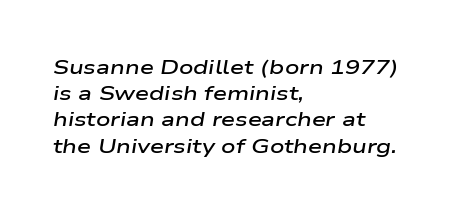
The image shows 20 px text type, italic (leaning right); set left-aligned, normal line spacing (1.31x), normal letter spacing, not underlined.
